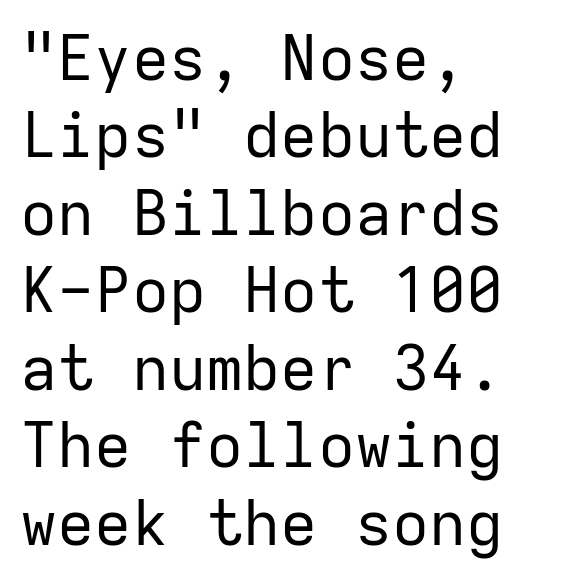
The image shows 62 px regular-weight sans-serif type, upright, monospaced; set left-aligned, normal line spacing (1.25x), normal letter spacing, not underlined; low stroke contrast and a medium x-height.
